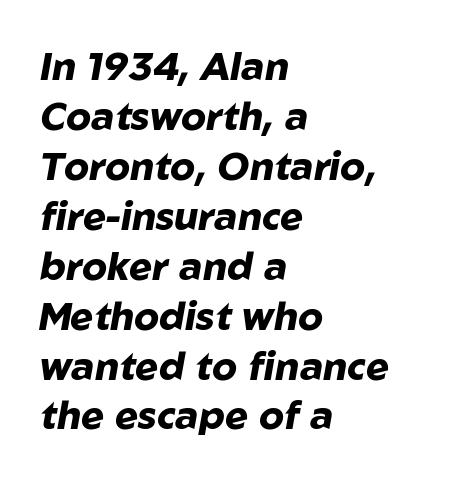
Q: Is the text bold? A: Yes.
Q: Is the text italic (slanted)? A: Yes, it leans right by about 10 degrees.
Q: Is the text underlined? A: No.
Q: How is the paragraph aligned? A: Left-aligned.
Q: Is the spacing between letters normal or unusually wide? A: Normal.
Q: Is the spacing between lines tight, normal or loose? A: Normal.
Q: Width (condensed, normal, or wide)? A: Normal.
Q: Stroke contrast? A: Low.
Q: x-height? A: Medium.
Q: Monospaced? A: No.
